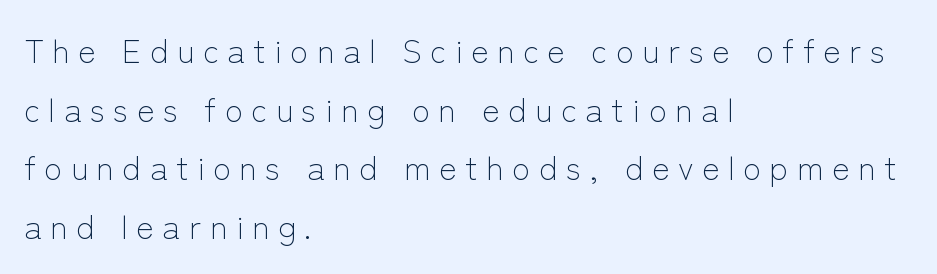
Q: Is the text bold? A: No.
Q: Is the text italic (slanted)? A: No, it is upright.
Q: Is the typeface a serif or a sans-serif typeface? A: Sans-serif.
Q: Is the text underlined? A: No.
Q: How is the paragraph aligned? A: Left-aligned.
Q: Is the spacing between letters normal or unusually wide? A: Unusually wide.
Q: Width (condensed, normal, or wide)? A: Normal.
Q: Stroke contrast? A: Low.
Q: x-height? A: Medium.
Q: Monospaced? A: No.
